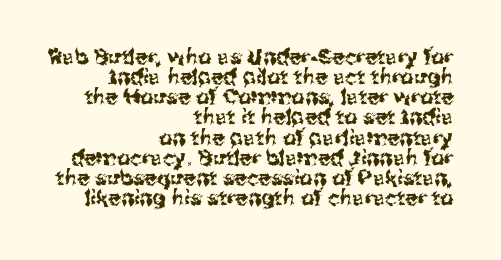
{"italic": "no", "underline": "no", "align": "right", "line_spacing": "tight", "line_spacing_ratio": 0.96, "letter_spacing": "normal", "letter_spacing_em": 0.0, "glyph_px": 21}
